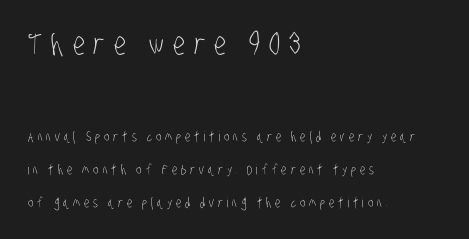
Bold? No — there's no thickening of the strokes. The rag falls on the right side of this text block. Check under the words: just untouched page. Are there feet on the stems? There aren't — it's a sans.
